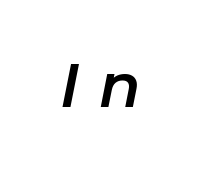
The image shows 61 px text type, italic (leaning right); set centered, unusually wide letter spacing (+0.31 em), not underlined; low stroke contrast and a medium x-height.
